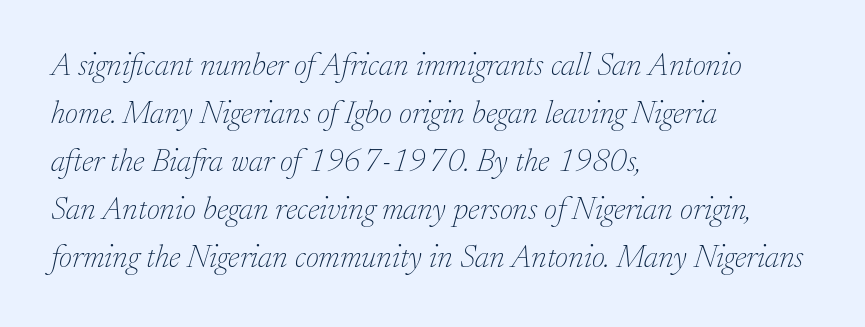
{"serif": "yes", "italic": "yes", "lean": "right", "slant_degrees": 17, "bold": "no", "weight": "thin", "width": "normal", "stroke_contrast": "low", "x_height": "small", "monospaced": "no", "underline": "no", "align": "left", "line_spacing": "normal", "line_spacing_ratio": 1.5, "letter_spacing": "normal", "letter_spacing_em": 0.0, "glyph_px": 32}
